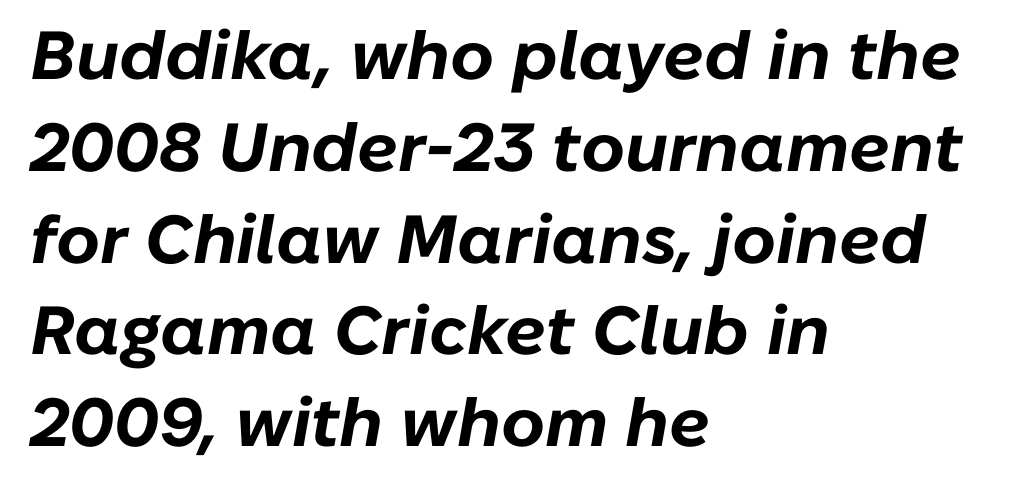
The image shows 68 px bold type, italic (leaning right); set left-aligned, normal line spacing (1.35x), normal letter spacing, not underlined; low stroke contrast and a medium x-height.
